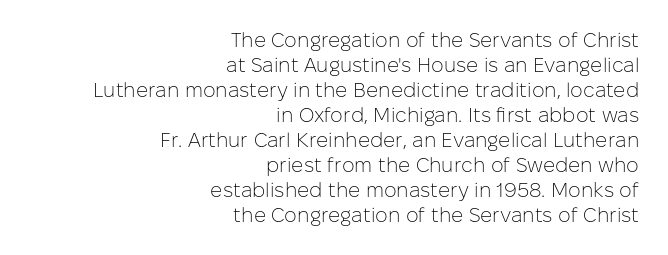
Decoration check: the copy has no underline. The passage is arranged like a letterhead date or caption credit — flush right. Is there much room between lines? A standard amount, neither cramped nor airy. It's the straight-up-and-down kind of type. No extra ink here — the face is not bold.
